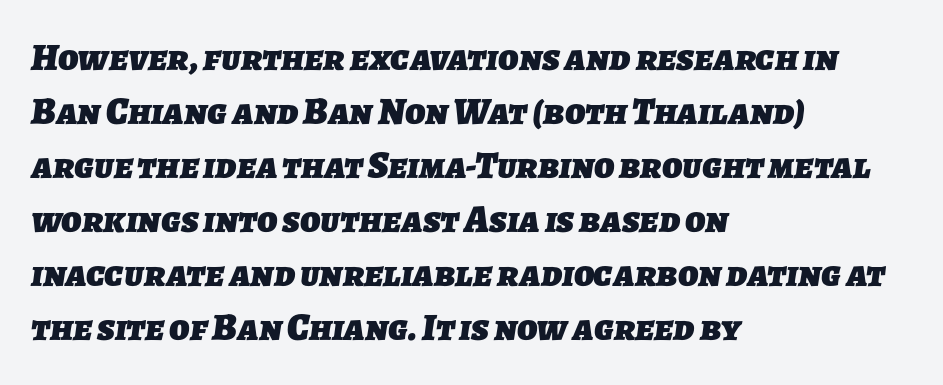
Descenders hang freely into open space. Is there much room between lines? A standard amount, neither cramped nor airy. Caption: bold face, heavy strokes. There is no visible air inserted between adjacent glyphs.
